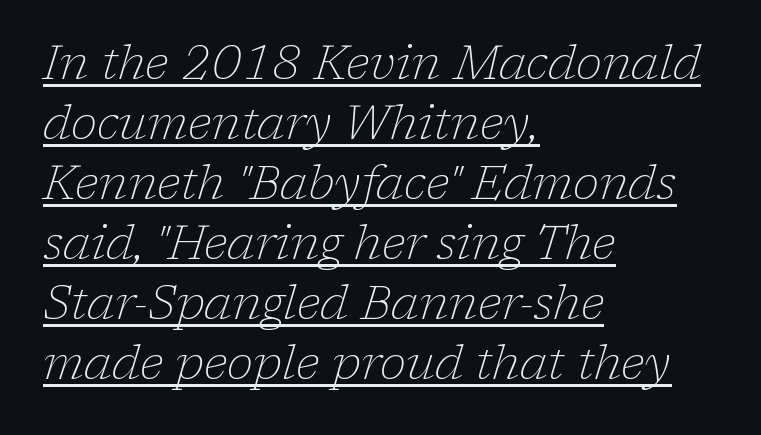
Q: Is the text bold? A: No.
Q: Is the text italic (slanted)? A: Yes, it leans right by about 17 degrees.
Q: Is the typeface a serif or a sans-serif typeface? A: Serif.
Q: Is the text underlined? A: Yes.
Q: How is the paragraph aligned? A: Left-aligned.
Q: Is the spacing between letters normal or unusually wide? A: Normal.
Q: Is the spacing between lines tight, normal or loose? A: Normal.
Q: Width (condensed, normal, or wide)? A: Normal.
Q: Stroke contrast? A: Low.
Q: x-height? A: Medium.
Q: Monospaced? A: No.
